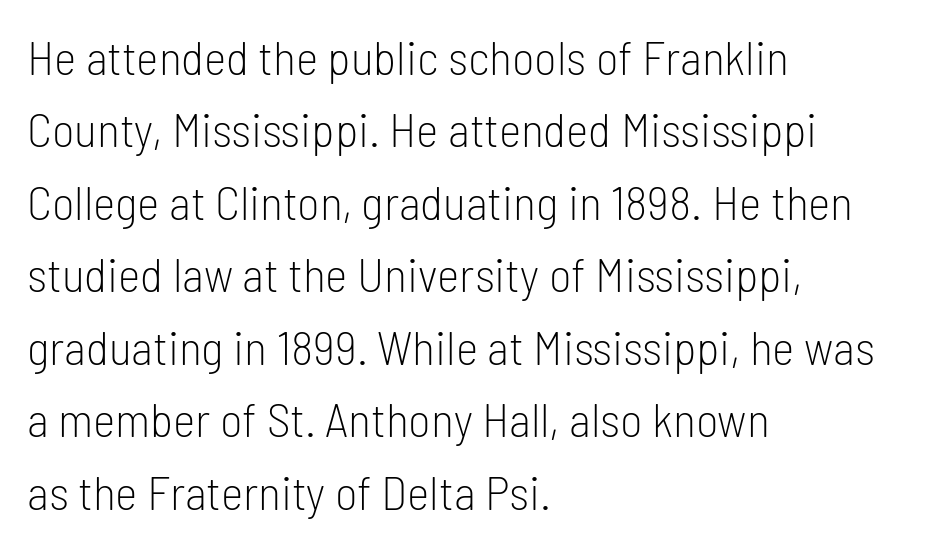
{"serif": "no", "italic": "no", "bold": "no", "weight": "light", "width": "condensed", "stroke_contrast": "low", "x_height": "medium", "monospaced": "no", "underline": "no", "align": "left", "line_spacing": "normal", "line_spacing_ratio": 1.51, "letter_spacing": "normal", "letter_spacing_em": 0.0, "glyph_px": 48}
